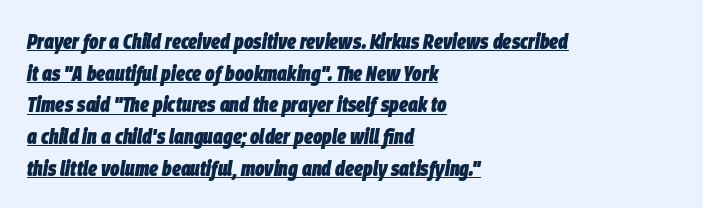
{"italic": "yes", "lean": "right", "slant_degrees": 9, "bold": "yes", "underline": "yes", "align": "left", "line_spacing": "normal", "line_spacing_ratio": 1.44, "letter_spacing": "normal", "letter_spacing_em": 0.0, "glyph_px": 22}
